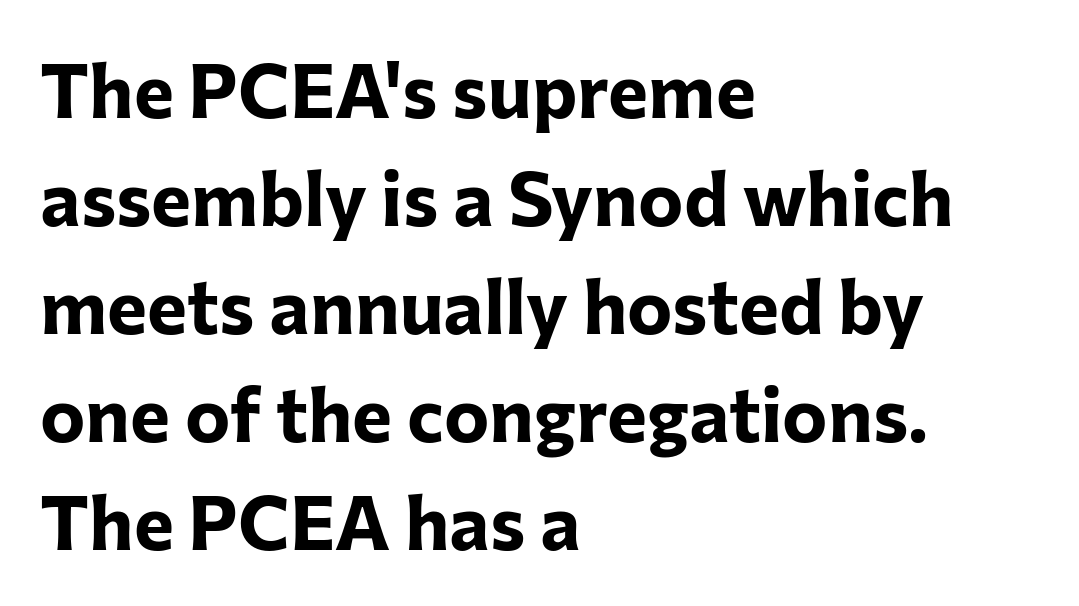
Q: Is the text bold? A: Yes.
Q: Is the text italic (slanted)? A: No, it is upright.
Q: Is the typeface a serif or a sans-serif typeface? A: Sans-serif.
Q: Is the text underlined? A: No.
Q: How is the paragraph aligned? A: Left-aligned.
Q: Is the spacing between letters normal or unusually wide? A: Normal.
Q: Is the spacing between lines tight, normal or loose? A: Normal.
Q: Width (condensed, normal, or wide)? A: Normal.
Q: Stroke contrast? A: Low.
Q: x-height? A: Medium.
Q: Monospaced? A: No.
